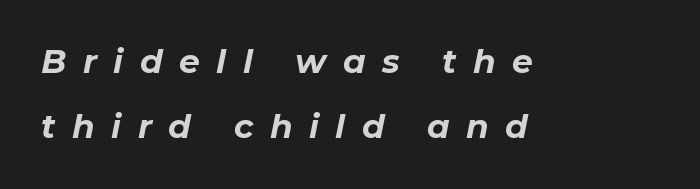
{"italic": "yes", "lean": "right", "slant_degrees": 11, "bold": "yes", "weight": "bold", "width": "normal", "stroke_contrast": "low", "x_height": "medium", "monospaced": "no", "underline": "no", "align": "left", "line_spacing": "loose", "line_spacing_ratio": 1.98, "letter_spacing": "wide", "letter_spacing_em": 0.5, "glyph_px": 33}
